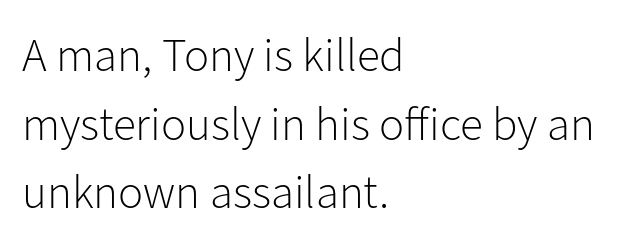
The image shows 47 px light sans-serif type, upright; set left-aligned, normal line spacing (1.46x), normal letter spacing, not underlined; low stroke contrast and a medium x-height.
